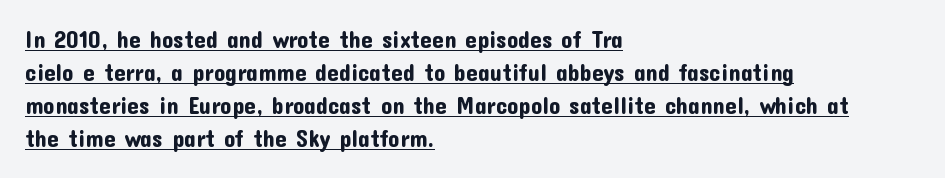
Whoever set this chose a conventional vertical rhythm. When letters stand straight like this, we call the style roman or upright. The rendered words wear a rule along their underside. Here the glyphs are tracked normally, forming tight word shapes. These lines are set flush left with a ragged right edge.
